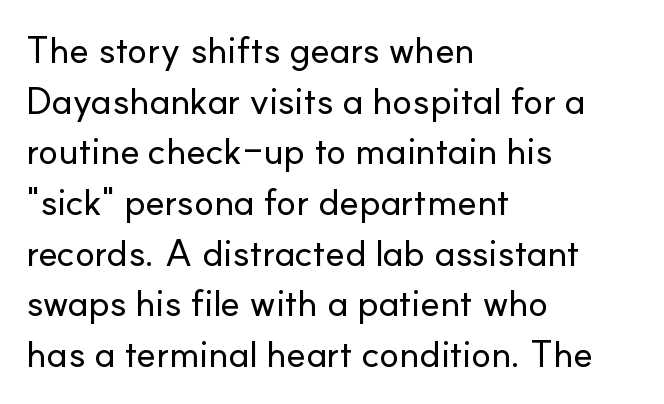
The image shows 37 px sans-serif type, upright; set left-aligned, normal line spacing (1.37x), normal letter spacing, not underlined; low stroke contrast and a small x-height.
